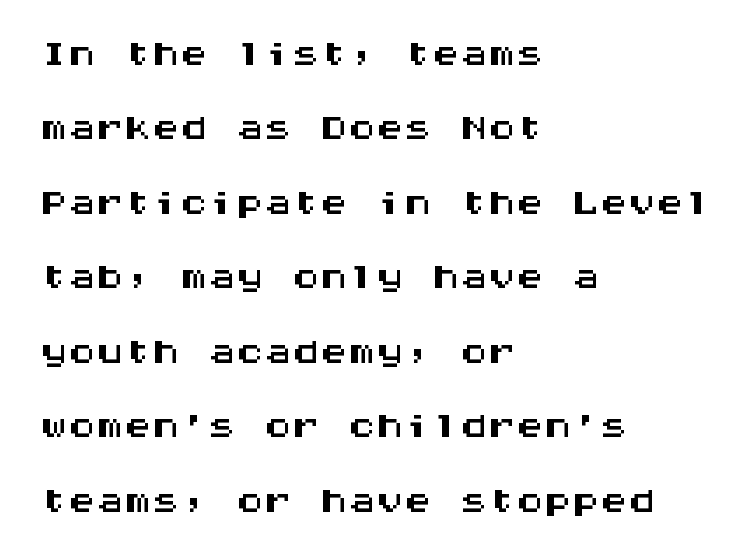
{"serif": "no", "italic": "no", "width": "wide", "stroke_contrast": "medium", "x_height": "large", "monospaced": "yes", "underline": "no", "align": "left", "line_spacing": "normal", "line_spacing_ratio": 1.33, "letter_spacing": "normal", "letter_spacing_em": 0.0, "glyph_px": 56}
